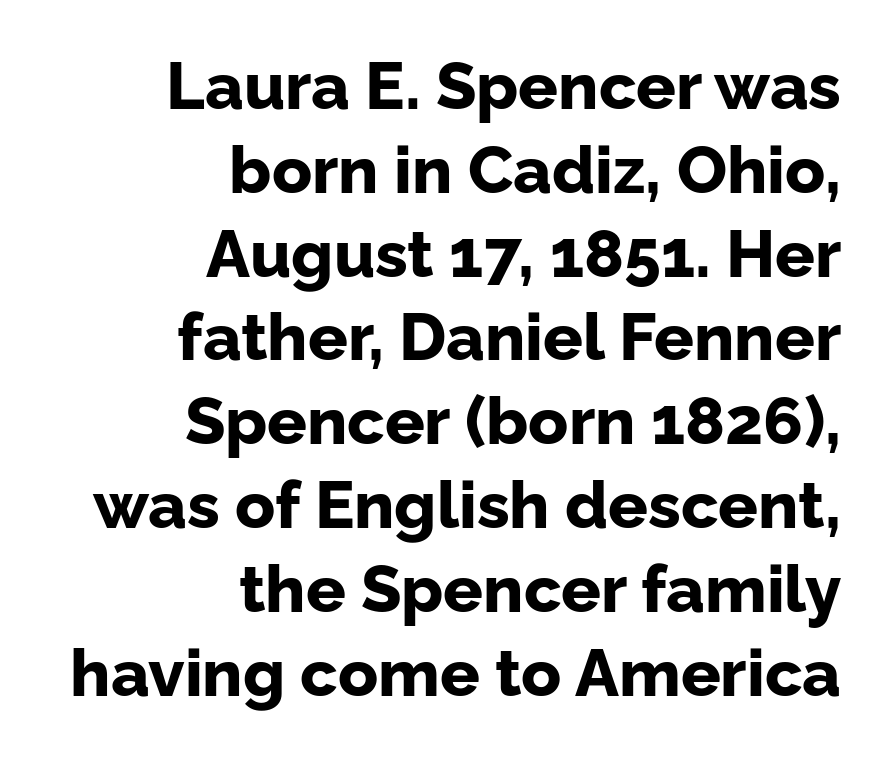
{"serif": "no", "italic": "no", "bold": "yes", "weight": "bold", "width": "normal", "stroke_contrast": "low", "x_height": "medium", "monospaced": "no", "underline": "no", "align": "right", "line_spacing": "normal", "line_spacing_ratio": 1.27, "letter_spacing": "normal", "letter_spacing_em": 0.0, "glyph_px": 66}
